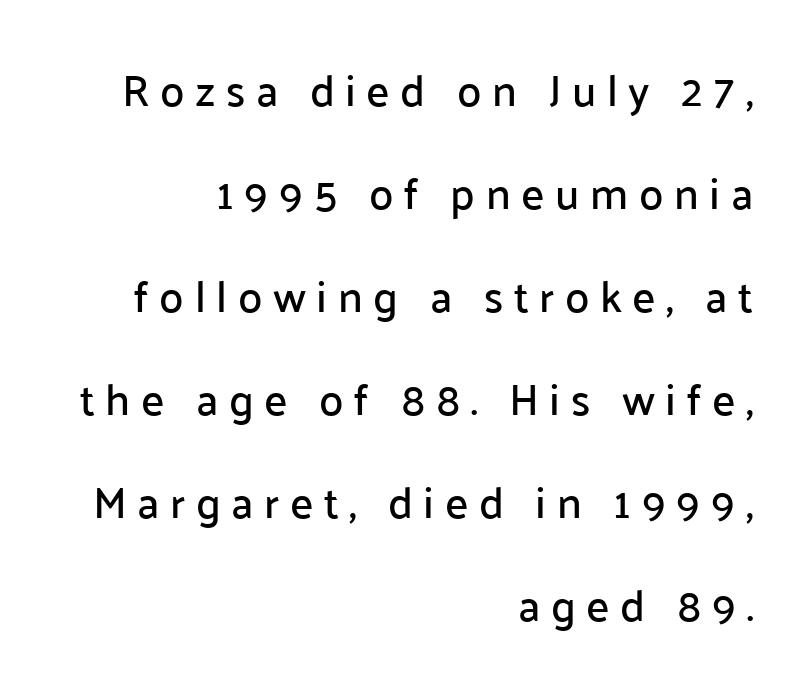
{"serif": "no", "italic": "no", "width": "normal", "stroke_contrast": "low", "x_height": "medium", "monospaced": "no", "underline": "no", "align": "right", "line_spacing": "loose", "line_spacing_ratio": 2.34, "letter_spacing": "wide", "letter_spacing_em": 0.24, "glyph_px": 44}
